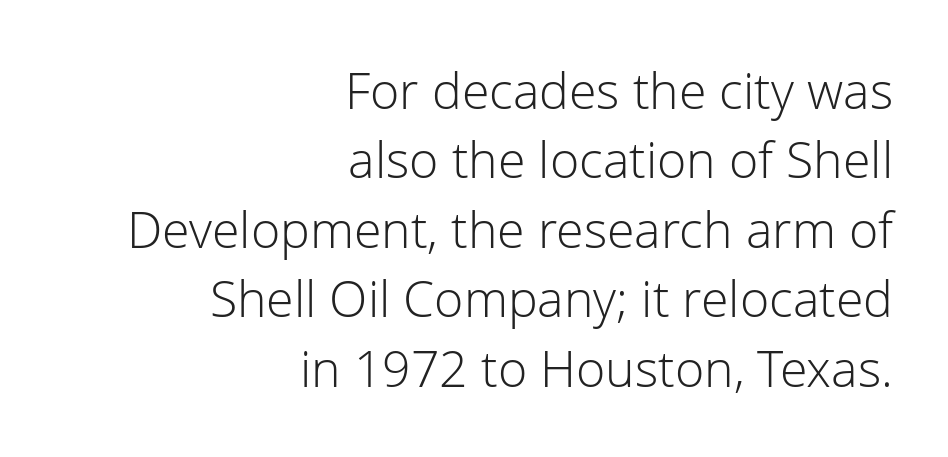
Summary of vertical rhythm: regular, with standard interline spacing. Note the varied advance widths — an 'i' is clearly narrower than an 'm'. Observe the absence of serifs on each vertical stroke in this sample. The weight tops out at a normal text grade. Where is the straight margin? On the right.
